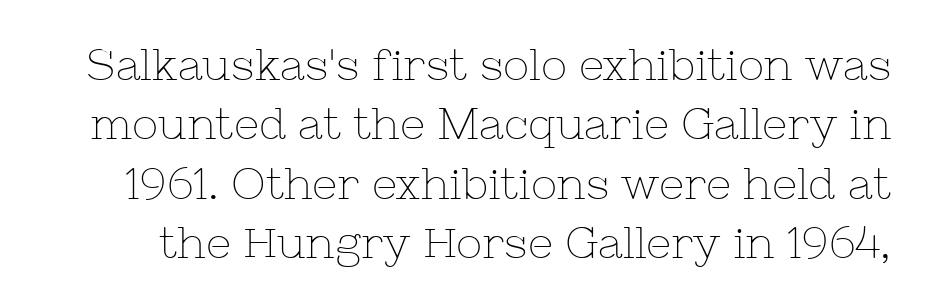
{"serif": "yes", "italic": "no", "bold": "no", "weight": "thin", "width": "normal", "stroke_contrast": "low", "x_height": "medium", "monospaced": "no", "underline": "no", "line_spacing": "normal", "line_spacing_ratio": 1.35, "letter_spacing": "normal", "letter_spacing_em": 0.0, "glyph_px": 44}
